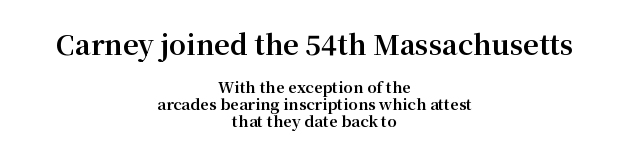
Q: Is the text bold? A: Yes.
Q: Is the text italic (slanted)? A: No, it is upright.
Q: Is the text underlined? A: No.
Q: How is the paragraph aligned? A: Centered.
Q: Is the spacing between letters normal or unusually wide? A: Normal.
Q: Is the spacing between lines tight, normal or loose? A: Tight.
Q: Which block of text is set in a larger size, the first (top) or the second (bottom)? A: The first (top) one.
